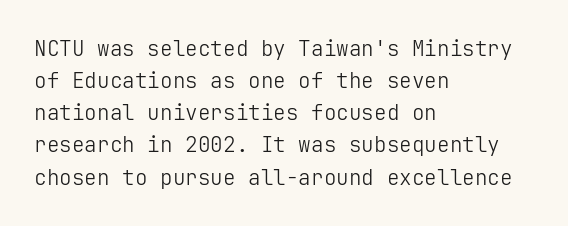
The image shows 21 px text type, upright; set left-aligned, normal line spacing (1.53x), normal letter spacing, not underlined.
